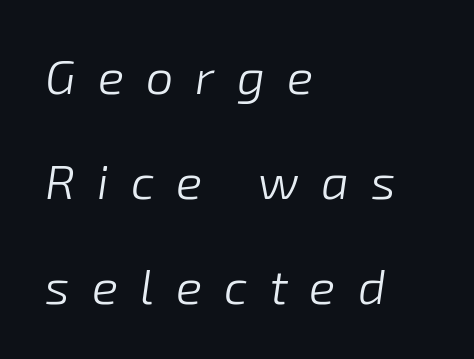
{"italic": "yes", "lean": "right", "slant_degrees": 8, "bold": "no", "weight": "light", "width": "normal", "stroke_contrast": "low", "x_height": "medium", "monospaced": "no", "underline": "no", "align": "left", "line_spacing": "loose", "line_spacing_ratio": 2.14, "letter_spacing": "wide", "letter_spacing_em": 0.45, "glyph_px": 49}
